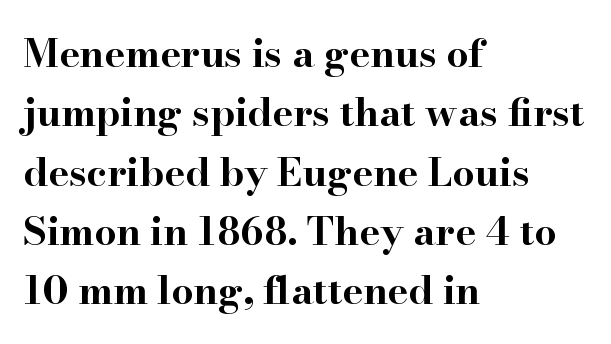
{"serif": "yes", "italic": "no", "bold": "yes", "weight": "bold", "width": "wide", "stroke_contrast": "high", "x_height": "small", "monospaced": "no", "underline": "no", "align": "left", "line_spacing": "normal", "line_spacing_ratio": 1.52, "letter_spacing": "normal", "letter_spacing_em": 0.0, "glyph_px": 39}
